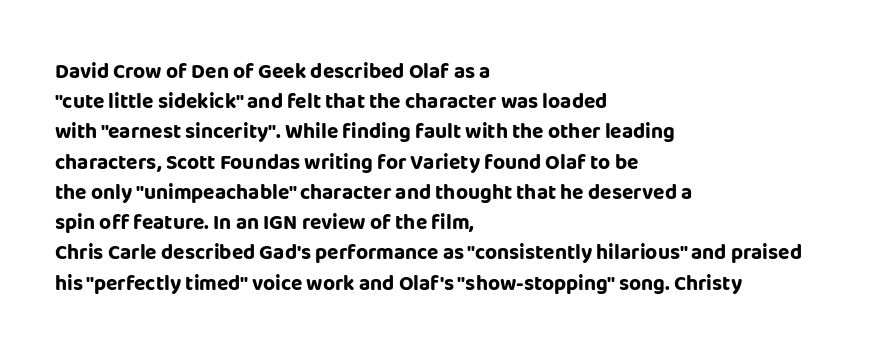
Emphasis by weight is at full strength: bold. Compared with typical body copy, the letter spacing here is the same. The passage shown is not underscored anywhere. Each new line begins a customary step beneath the previous one.
